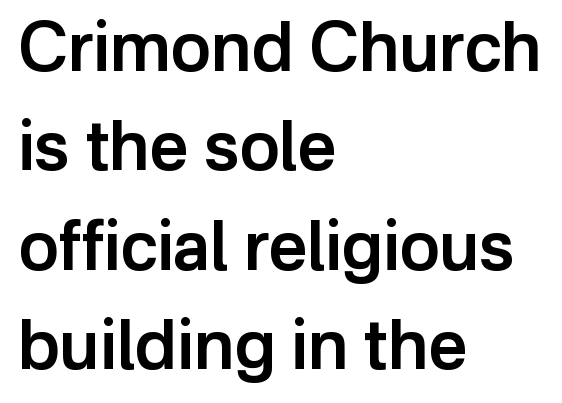
The image shows 68 px semibold sans-serif type, upright; set left-aligned, normal line spacing (1.46x), normal letter spacing, not underlined; low stroke contrast and a medium x-height.
